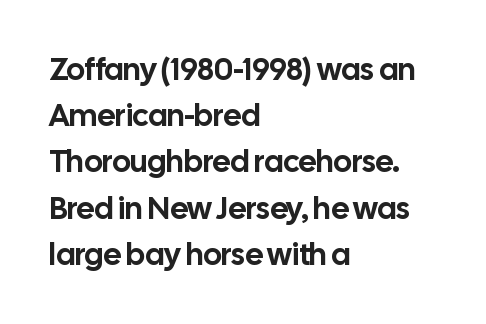
The designer went with a sans here, leaving each stem footless. Summary of vertical rhythm: regular, with standard interline spacing. There is no visible air inserted between adjacent glyphs. Here the designer chose a conventional face with non-uniform glyph widths. Where is the straight margin? On the left.
